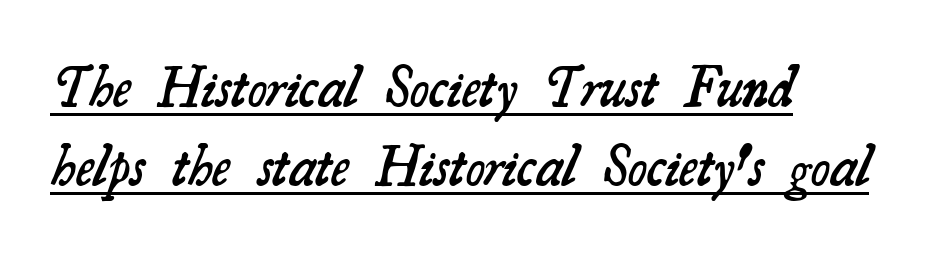
The image shows 58 px semibold serif type; set left-aligned, normal line spacing (1.36x), normal letter spacing, underlined; medium stroke contrast and a small x-height.
